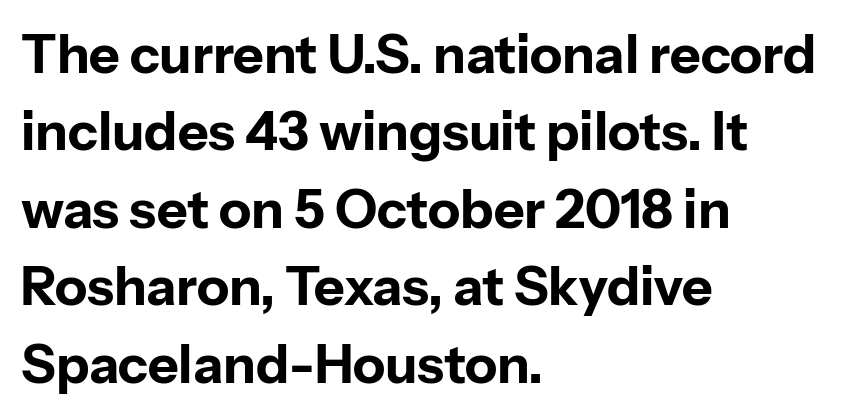
{"serif": "no", "italic": "no", "bold": "yes", "weight": "bold", "width": "normal", "stroke_contrast": "low", "x_height": "medium", "monospaced": "no", "underline": "no", "align": "left", "line_spacing": "normal", "line_spacing_ratio": 1.46, "letter_spacing": "normal", "letter_spacing_em": 0.0, "glyph_px": 53}
